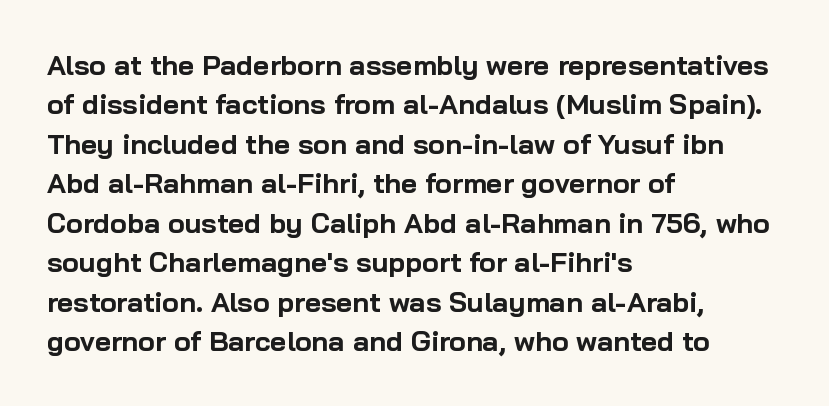
{"serif": "no", "italic": "no", "bold": "yes", "weight": "bold", "width": "normal", "stroke_contrast": "low", "x_height": "medium", "monospaced": "no", "underline": "no", "align": "left", "line_spacing": "normal", "line_spacing_ratio": 1.41, "letter_spacing": "normal", "letter_spacing_em": 0.0, "glyph_px": 28}
